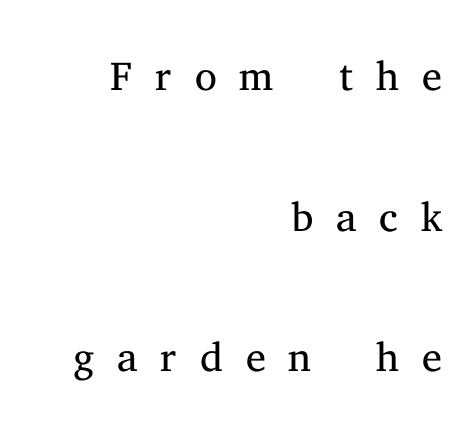
Q: Is the text bold? A: No.
Q: Is the text italic (slanted)? A: No, it is upright.
Q: Is the typeface a serif or a sans-serif typeface? A: Serif.
Q: Is the text underlined? A: No.
Q: How is the paragraph aligned? A: Right-aligned.
Q: Is the spacing between letters normal or unusually wide? A: Unusually wide.
Q: Is the spacing between lines tight, normal or loose? A: Loose.
Q: Width (condensed, normal, or wide)? A: Normal.
Q: Stroke contrast? A: Medium.
Q: x-height? A: Medium.
Q: Monospaced? A: No.
